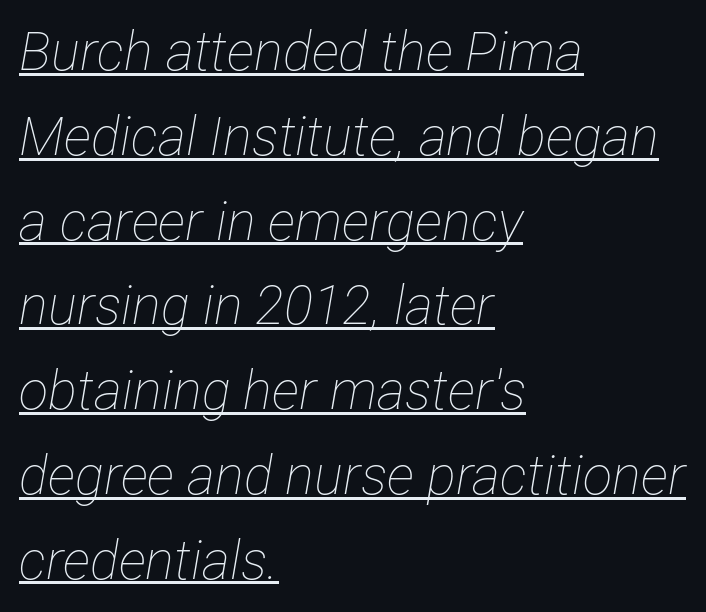
The rendering uses natural spacing where letterforms have individual widths. Each line starts at the same left margin while the right side varies. Bold? No — there's no thickening of the strokes. There's an unmistakable incline to the writing here. Rows of type keep a routine distance in the vertical direction.
